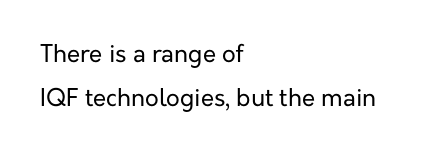
The image shows 24 px text type, upright; set left-aligned, line spacing 1.85x, normal letter spacing, not underlined.
